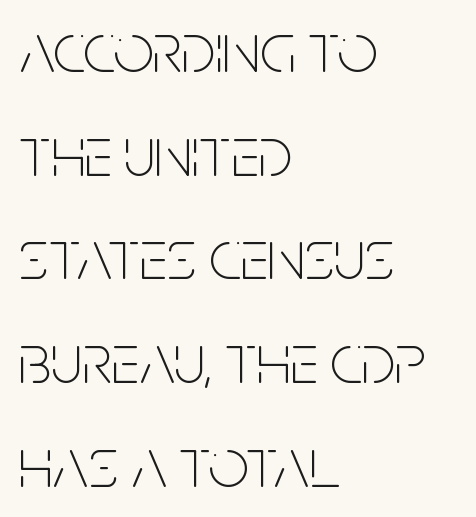
Note the varied advance widths — an 'i' is clearly narrower than an 'm'. Glyph-to-glyph distance matches everyday printed text. What's the leading like? Ordinary, nothing unusual. If you drew a line through each stem, it would be perfectly vertical. Note: no serifs on the glyphs. The specimen omits any rule beneath the text block's lines.
